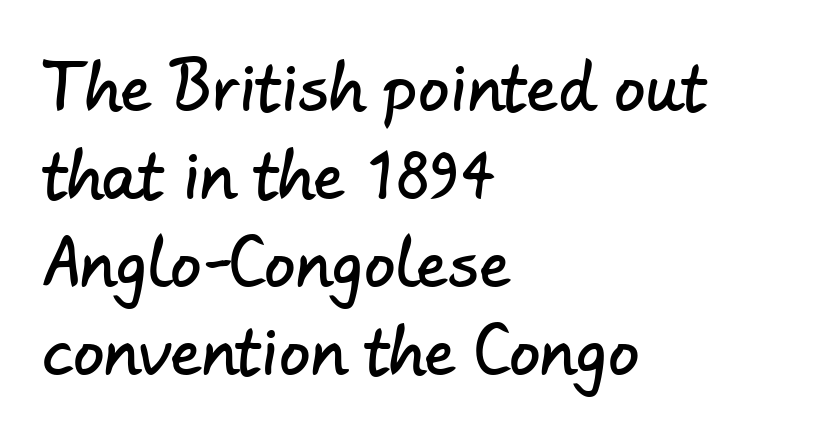
The image shows 62 px sans-serif type; set left-aligned, normal line spacing (1.42x), normal letter spacing, not underlined; low stroke contrast and a small x-height.
